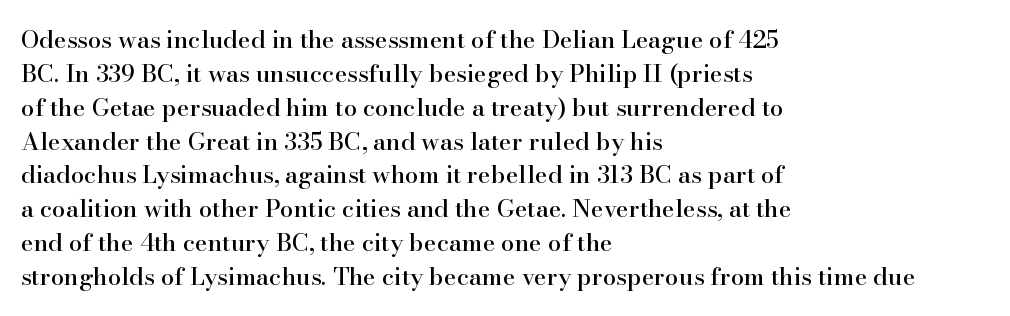
The image shows 24 px text type, upright; set left-aligned, normal line spacing (1.41x), normal letter spacing, not underlined.
